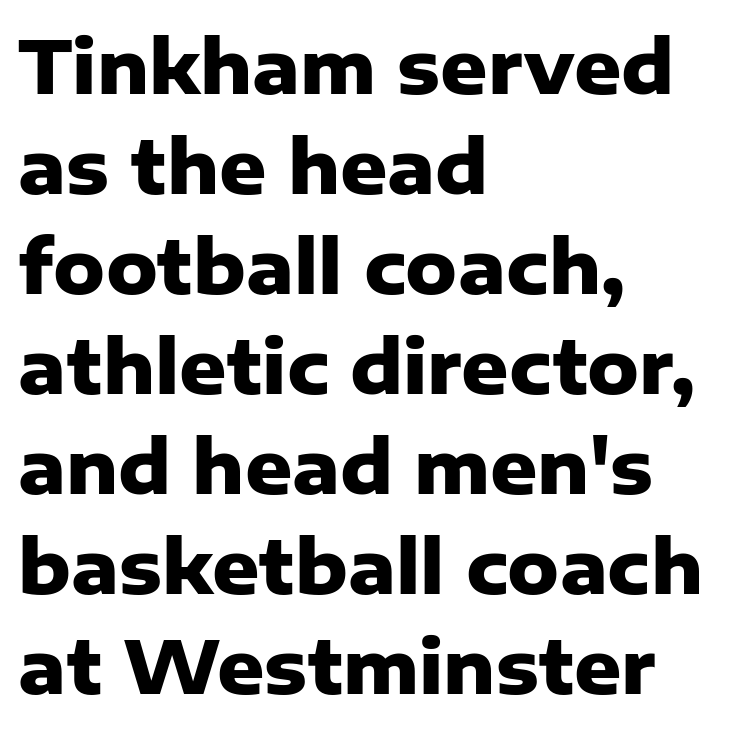
The image shows 73 px heavy sans-serif type, upright; set left-aligned, normal line spacing (1.37x), normal letter spacing, not underlined; low stroke contrast and a medium x-height.
